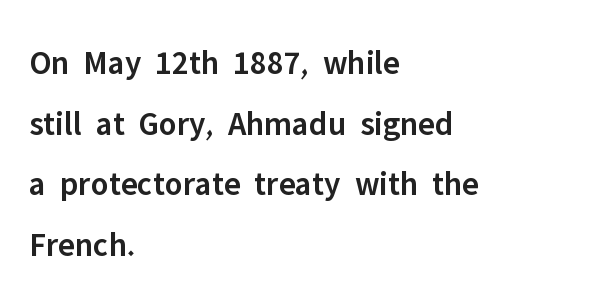
Q: Is the text bold? A: Semi-bold.
Q: Is the text italic (slanted)? A: No, it is upright.
Q: Is the typeface a serif or a sans-serif typeface? A: Sans-serif.
Q: Is the text underlined? A: No.
Q: How is the paragraph aligned? A: Left-aligned.
Q: Is the spacing between letters normal or unusually wide? A: Normal.
Q: Width (condensed, normal, or wide)? A: Normal.
Q: Stroke contrast? A: Low.
Q: x-height? A: Medium.
Q: Monospaced? A: No.
